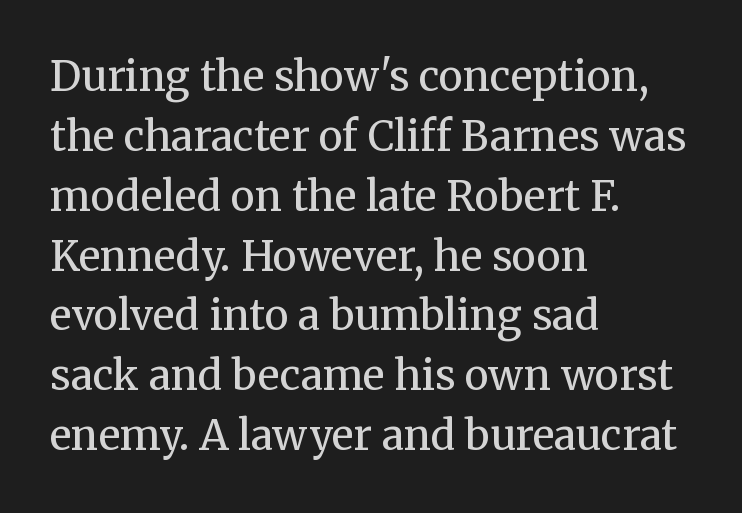
{"serif": "yes", "italic": "no", "bold": "no", "weight": "regular", "width": "normal", "stroke_contrast": "medium", "x_height": "medium", "monospaced": "no", "underline": "no", "align": "left", "line_spacing": "normal", "line_spacing_ratio": 1.46, "letter_spacing": "normal", "letter_spacing_em": 0.0, "glyph_px": 41}
